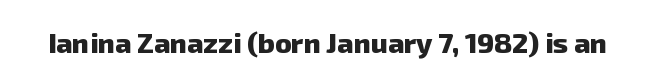
{"serif": "no", "bold": "yes", "weight": "heavy", "width": "normal", "stroke_contrast": "low", "x_height": "medium", "monospaced": "no", "underline": "no", "letter_spacing": "normal", "letter_spacing_em": 0.0, "glyph_px": 28}
